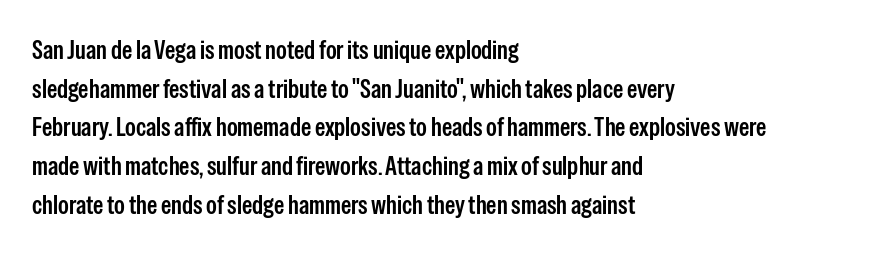
If you measured baseline to baseline, you'd find a middling distance. The line texture is even and compact thanks to regular tracking. Descender tails drop into unmarked territory. Posture: upright roman. Horizontally, the lines are justified to the leading edge only.
